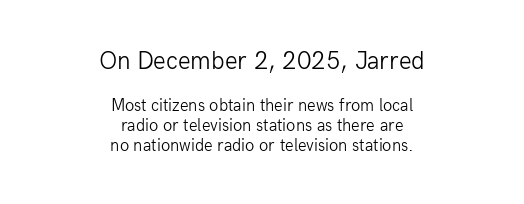
The image shows 25 px text type, upright; set centered, line spacing 1.17x, normal letter spacing, not underlined; the first (top) block is 1.47x larger.
